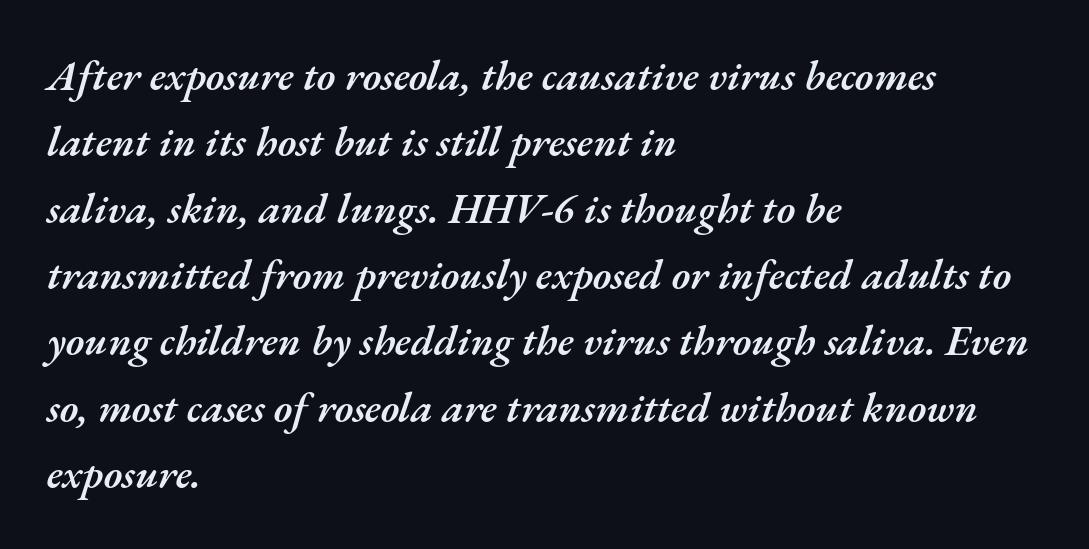
Is this a fixed-width face? No — the glyphs have proportional, varying widths. There's an unmistakable incline to the writing here. A typesetter would call this zero additional tracking. A classic flush-left, rag-right setting is used for this passage. Semibold letterforms, between regular and bold.
